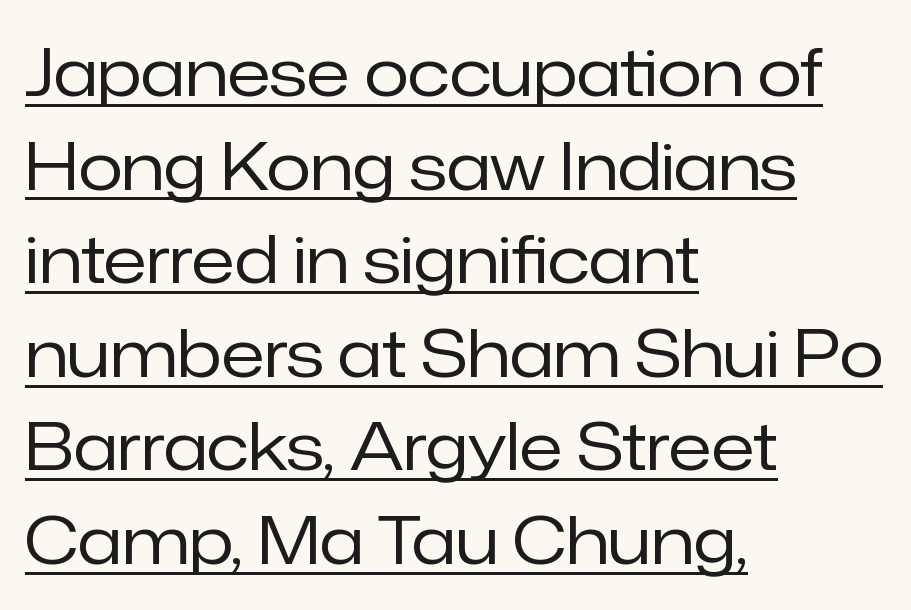
{"serif": "no", "italic": "no", "bold": "no", "weight": "regular", "width": "normal", "stroke_contrast": "low", "x_height": "medium", "monospaced": "no", "underline": "yes", "align": "left", "line_spacing": "normal", "line_spacing_ratio": 1.44, "letter_spacing": "normal", "letter_spacing_em": 0.0, "glyph_px": 65}
